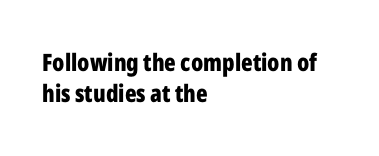
Q: Is the text bold? A: Yes.
Q: Is the text italic (slanted)? A: No, it is upright.
Q: Is the text underlined? A: No.
Q: How is the paragraph aligned? A: Left-aligned.
Q: Is the spacing between letters normal or unusually wide? A: Normal.
Q: Is the spacing between lines tight, normal or loose? A: Normal.
